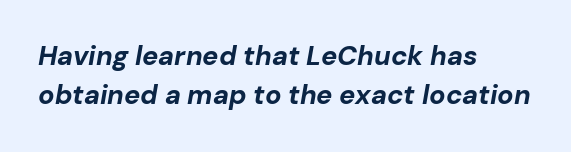
The zone under the glyphs is completely vacant. The vertical gap from one line to the next is medium. Tall strokes in this sample are angled rather than plumb. I'd describe the lettering as bold — thick and assertive.
